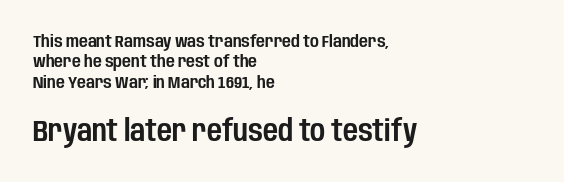
Q: Is the text italic (slanted)? A: No, it is upright.
Q: Is the typeface a serif or a sans-serif typeface? A: Sans-serif.
Q: Is the text underlined? A: No.
Q: How is the paragraph aligned? A: Left-aligned.
Q: Is the spacing between letters normal or unusually wide? A: Normal.
Q: Which block of text is set in a larger size, the first (top) or the second (bottom)? A: The second (bottom) one.
Q: Width (condensed, normal, or wide)? A: Condensed.
Q: Stroke contrast? A: Low.
Q: x-height? A: Large.
Q: Monospaced? A: No.
